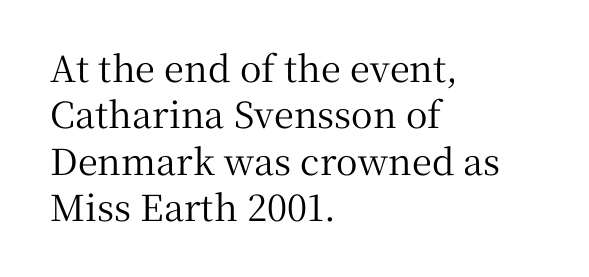
The image shows 36 px serif type, upright; set left-aligned, normal line spacing (1.29x), normal letter spacing, not underlined; medium stroke contrast and a medium x-height.
